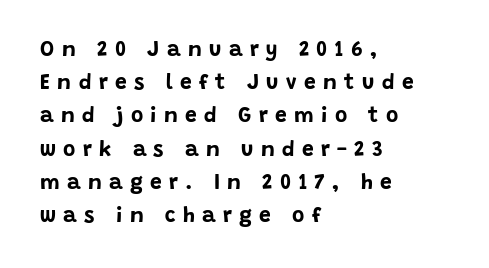
The image shows 21 px bold type, upright; set left-aligned, normal line spacing (1.58x), unusually wide letter spacing (+0.35 em), not underlined.
